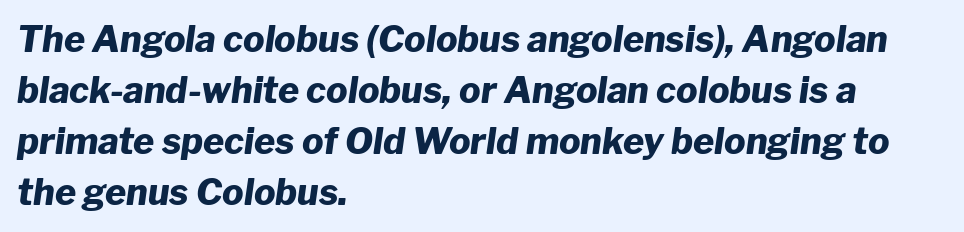
Here the designer chose a conventional face with non-uniform glyph widths. The face used here has a pronounced slope to its letters. The strip under each line holds only bare page. Summary of weight: heavy, a full bold. You could call the tracking neutral — neither tight nor loose.
